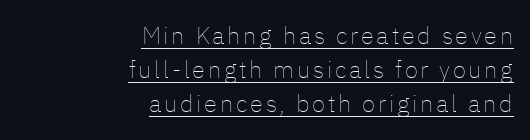
The image shows 24 px text type, upright; set right-aligned, normal line spacing (1.42x), underlined.
